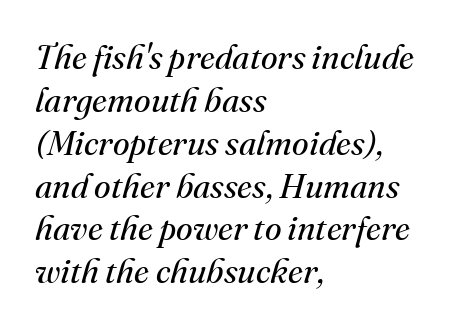
The image shows 34 px regular-weight serif type, italic (leaning right); set left-aligned, normal line spacing (1.26x), normal letter spacing, not underlined; medium stroke contrast and a small x-height.
